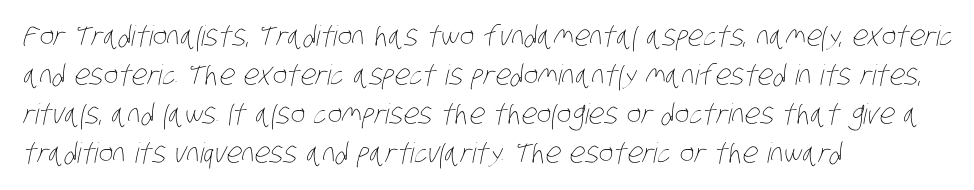
No heavy texture on the line: the type isn't bold. If you measured baseline to baseline, you'd find a middling distance. Any mark beneath the type? The region is blank. Compared with a centered layout, this one pins lines to the left instead.
